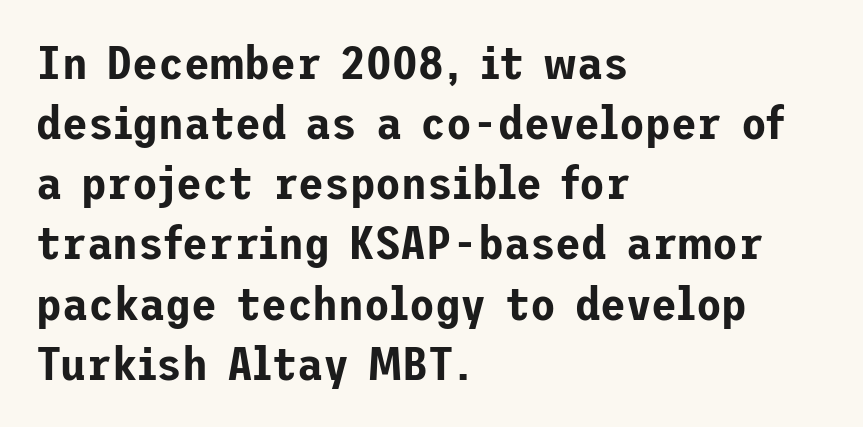
The image shows 47 px sans-serif type, upright; set left-aligned, normal line spacing (1.28x), normal letter spacing, not underlined; low stroke contrast and a medium x-height.
